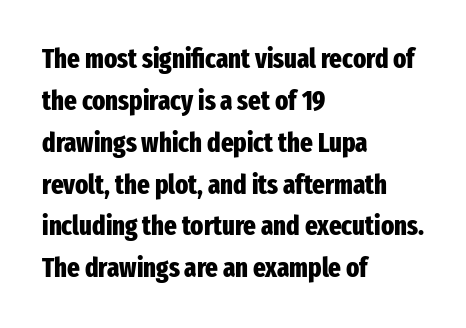
The image shows 27 px bold type, upright; set left-aligned, normal line spacing (1.55x), normal letter spacing, not underlined.
